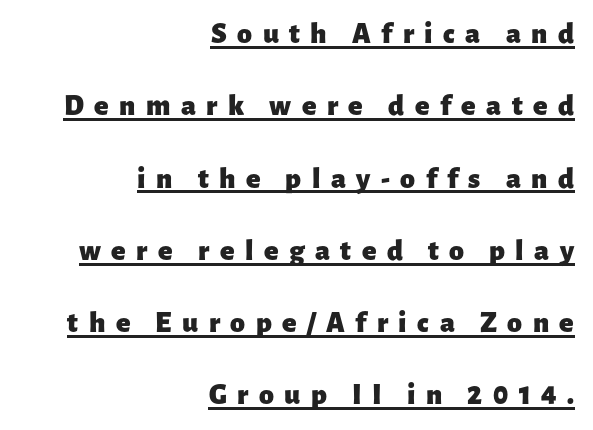
Students, observe the line beneath the letters — that is underlining. A great deal of white space separates one row of letters from the next. Check where the strokes stop: nothing finishes them off — pure sans. Varying glyph widths throughout — classic text-font behaviour. What stands out about the letter spacing? Its width — letters are far apart.
